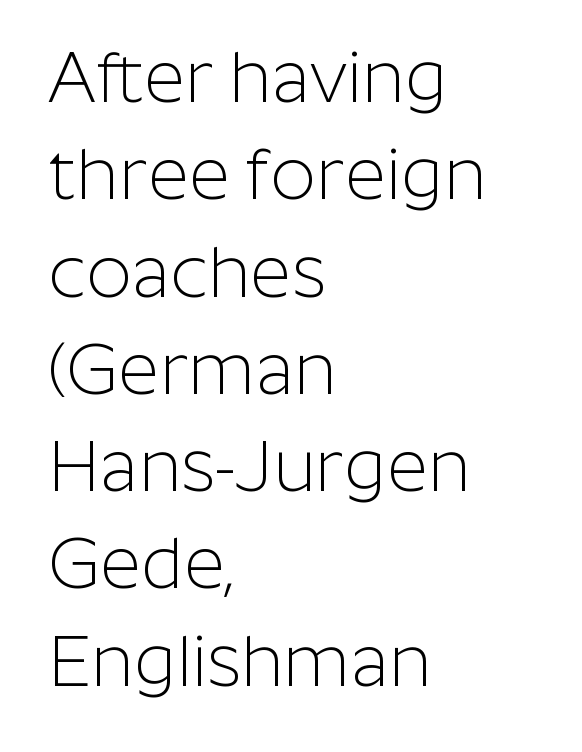
The image shows 71 px light sans-serif type, upright; set left-aligned, normal line spacing (1.37x), normal letter spacing, not underlined; low stroke contrast and a medium x-height.
